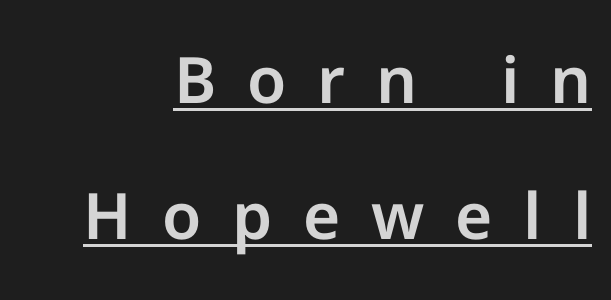
This sample has the flowing, uneven cadence of proportional lettering. Vertical spacing — loose. The sample's only ornament is a line tracing under the words. The rendering inserts visible extra space after every character.
